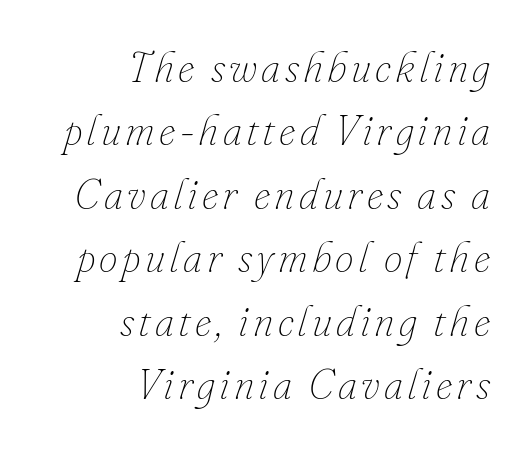
Q: Is the text bold? A: No.
Q: Is the text italic (slanted)? A: Yes, it leans right by about 16 degrees.
Q: Is the text underlined? A: No.
Q: How is the paragraph aligned? A: Right-aligned.
Q: Is the spacing between lines tight, normal or loose? A: Normal.
Q: Width (condensed, normal, or wide)? A: Normal.
Q: Stroke contrast? A: Low.
Q: x-height? A: Small.
Q: Monospaced? A: No.
